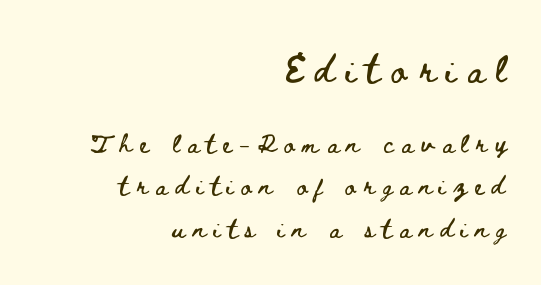
Between one letter and the next there's a generous, obvious gap. Reading down the block, your eye finds every line finishing at a fixed right position. The block sitting higher on the canvas is the one with enlarged characters. Varying glyph widths throughout — classic text-font behaviour.
